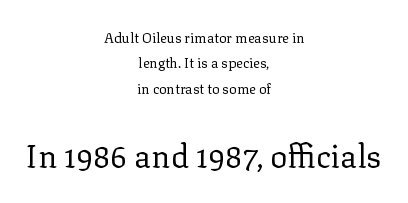
The image shows 32 px regular-weight serif type, upright; set centered, line spacing 1.81x, normal letter spacing, not underlined; the second (bottom) block is 2.29x larger; low stroke contrast and a medium x-height.
